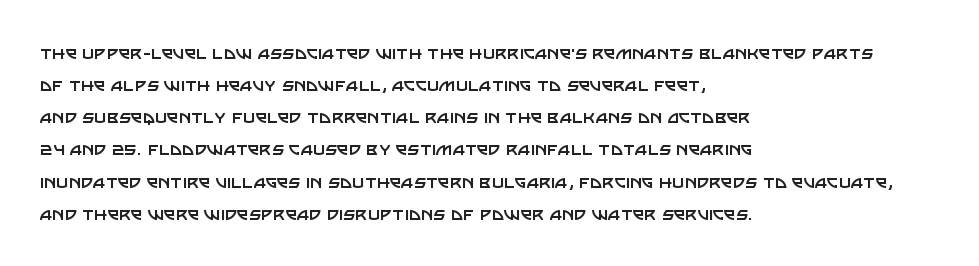
Is the block centered? No — it sits flush against the left margin. Honestly, the row spacing looks completely unremarkable. Check under the words: just untouched page. Ascenders rise straight up at ninety degrees. Nobody touched the tracking dial on this one.
